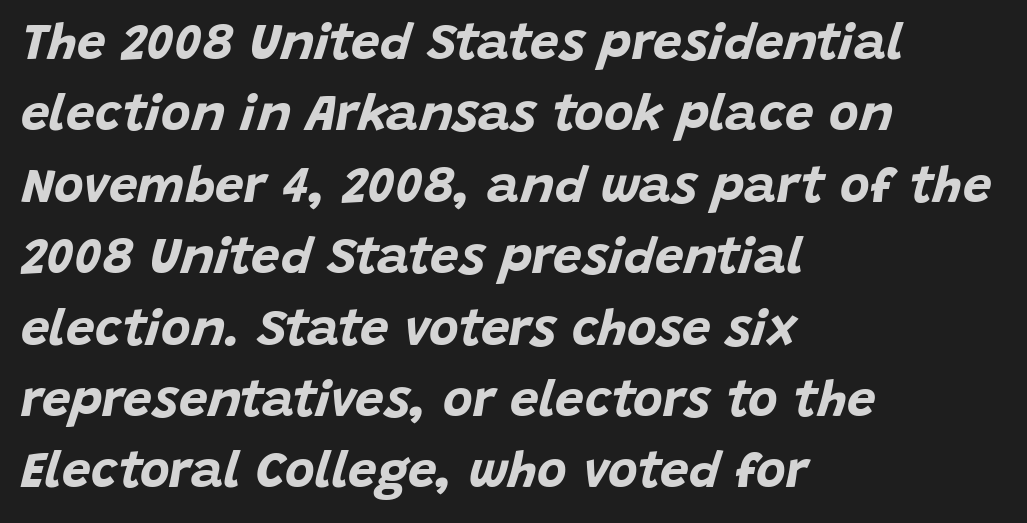
{"italic": "yes", "lean": "right", "slant_degrees": 15, "bold": "yes", "weight": "bold", "width": "normal", "stroke_contrast": "low", "x_height": "large", "monospaced": "no", "underline": "no", "align": "left", "line_spacing": "normal", "line_spacing_ratio": 1.4, "letter_spacing": "normal", "letter_spacing_em": 0.0, "glyph_px": 51}
